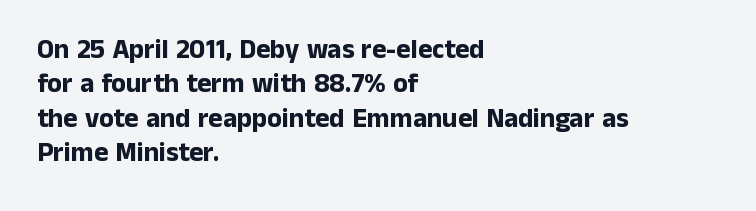
The image shows 27 px bold type, upright; set left-aligned, normal line spacing (1.27x), normal letter spacing, not underlined.
